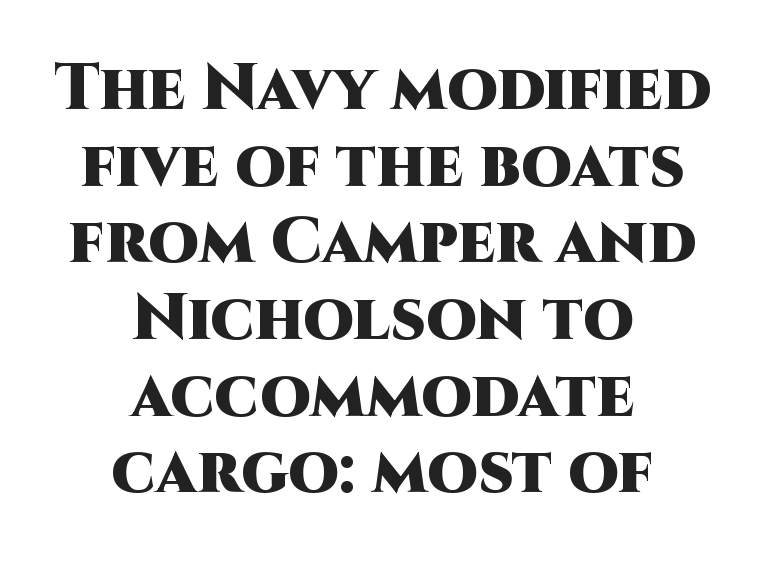
The image shows 65 px heavy sans-serif type, upright; set centered, line spacing 1.18x, normal letter spacing, not underlined; high stroke contrast and a large x-height.
